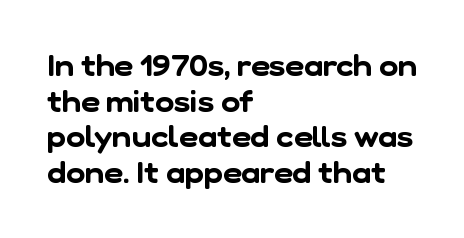
Q: Is the typeface a serif or a sans-serif typeface? A: Sans-serif.
Q: Is the text underlined? A: No.
Q: How is the paragraph aligned? A: Left-aligned.
Q: Is the spacing between letters normal or unusually wide? A: Normal.
Q: Width (condensed, normal, or wide)? A: Normal.
Q: Stroke contrast? A: Low.
Q: x-height? A: Medium.
Q: Monospaced? A: No.
